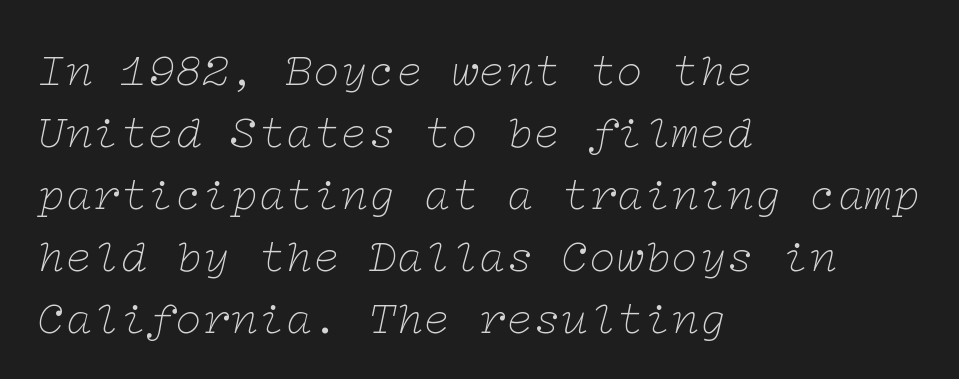
Q: Is the text bold? A: No.
Q: Is the text italic (slanted)? A: Yes, it leans right by about 12 degrees.
Q: Is the typeface a serif or a sans-serif typeface? A: Serif.
Q: Is the text underlined? A: No.
Q: How is the paragraph aligned? A: Left-aligned.
Q: Is the spacing between letters normal or unusually wide? A: Normal.
Q: Is the spacing between lines tight, normal or loose? A: Normal.
Q: Width (condensed, normal, or wide)? A: Wide.
Q: Stroke contrast? A: Low.
Q: x-height? A: Medium.
